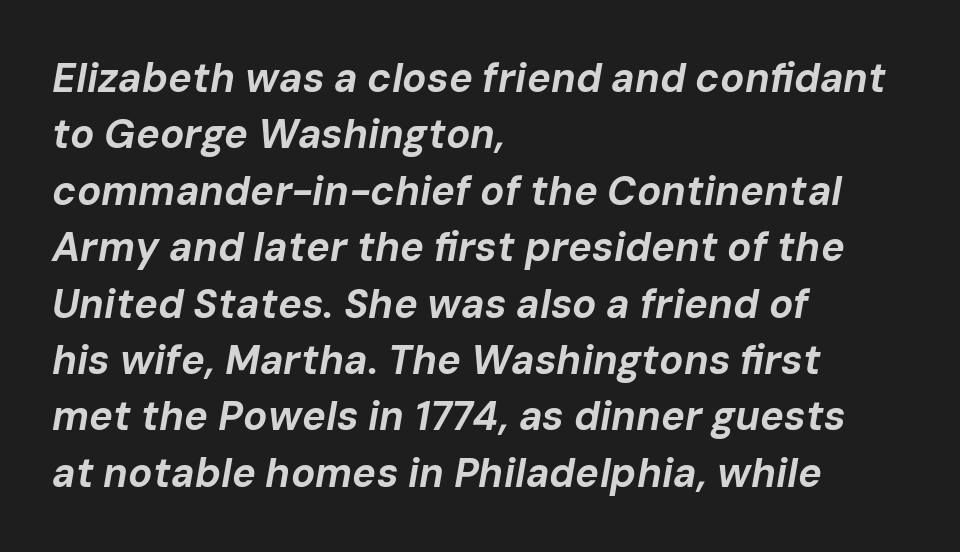
The text carries the slant typical of an italic or oblique font. One glance says typical: line gaps are just what's usual. Does the copy run flush right? No — it runs flush left. Rule under the text: the space is simply empty. How heavy is the stroke? Heavy — this is a bold. Looks like regular typesetting: each glyph gets only the width it needs.
